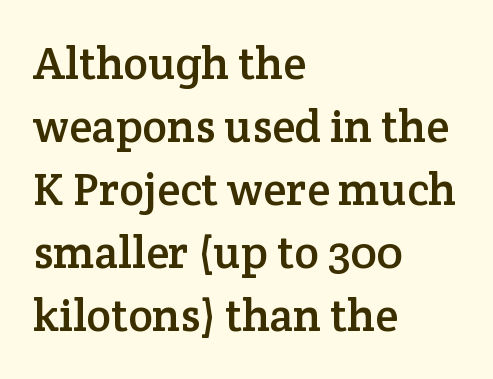
Q: Is the text italic (slanted)? A: No, it is upright.
Q: Is the typeface a serif or a sans-serif typeface? A: Serif.
Q: Is the text underlined? A: No.
Q: How is the paragraph aligned? A: Left-aligned.
Q: Is the spacing between letters normal or unusually wide? A: Normal.
Q: Is the spacing between lines tight, normal or loose? A: Normal.
Q: Width (condensed, normal, or wide)? A: Normal.
Q: Stroke contrast? A: Low.
Q: x-height? A: Medium.
Q: Monospaced? A: No.
